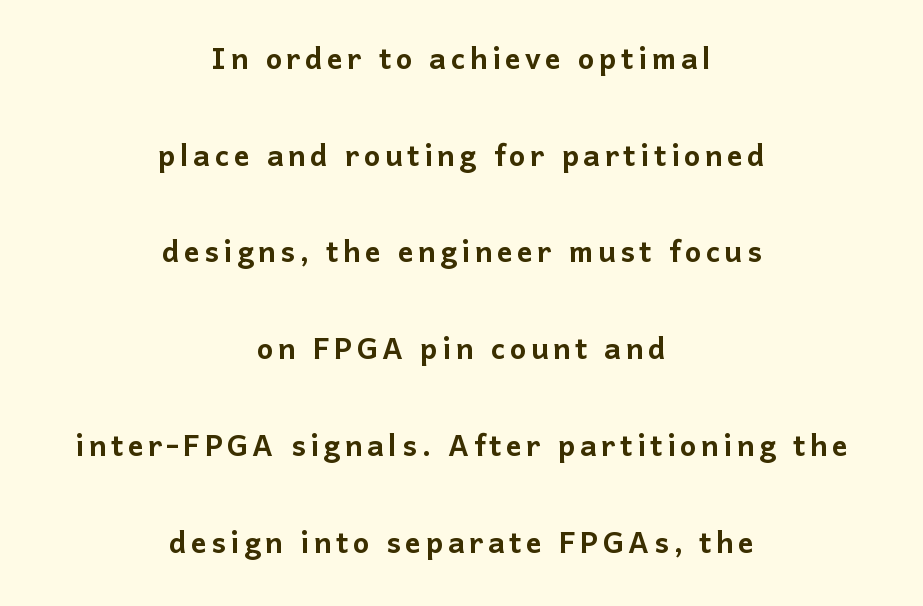
The image shows 39 px sans-serif type, upright; set centered, loose line spacing (2.48x), not underlined; low stroke contrast and a medium x-height.
